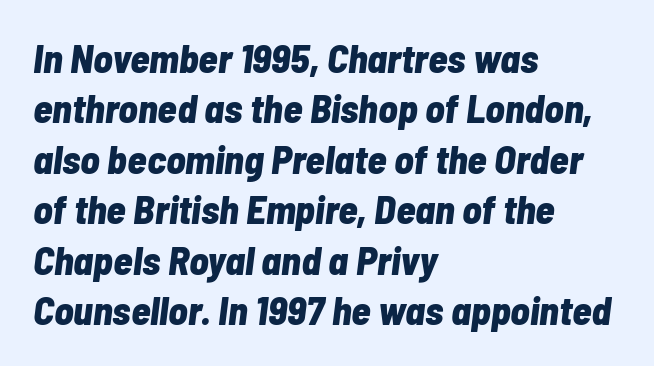
Q: Is the text bold? A: Yes.
Q: Is the text italic (slanted)? A: Yes, it leans right by about 7 degrees.
Q: Is the text underlined? A: No.
Q: How is the paragraph aligned? A: Left-aligned.
Q: Is the spacing between letters normal or unusually wide? A: Normal.
Q: Is the spacing between lines tight, normal or loose? A: Normal.
Q: Width (condensed, normal, or wide)? A: Condensed.
Q: Stroke contrast? A: Low.
Q: x-height? A: Medium.
Q: Monospaced? A: No.
